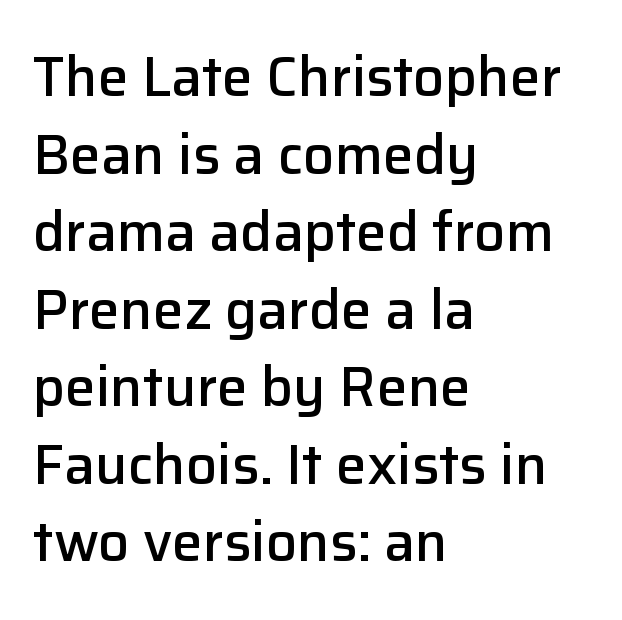
Q: Is the text bold? A: Semi-bold.
Q: Is the text italic (slanted)? A: No, it is upright.
Q: Is the typeface a serif or a sans-serif typeface? A: Sans-serif.
Q: Is the text underlined? A: No.
Q: How is the paragraph aligned? A: Left-aligned.
Q: Is the spacing between letters normal or unusually wide? A: Normal.
Q: Is the spacing between lines tight, normal or loose? A: Normal.
Q: Width (condensed, normal, or wide)? A: Normal.
Q: Stroke contrast? A: Low.
Q: x-height? A: Medium.
Q: Monospaced? A: No.
